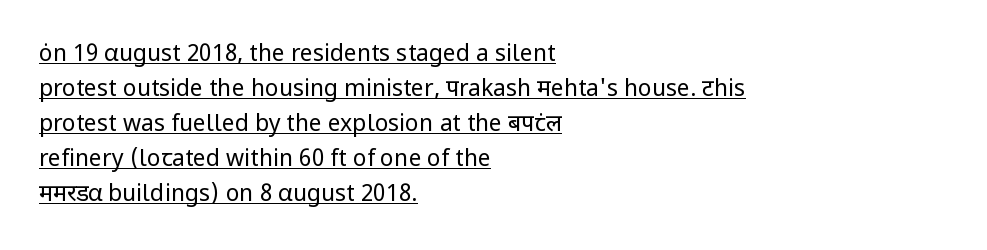
The lines sit at an ordinary, default distance from one another. Nothing heavy about these letters — not bold at all. Notice how the passage keeps a crisp vertical edge on the left only. Is there any slant? The stems are plumb.
